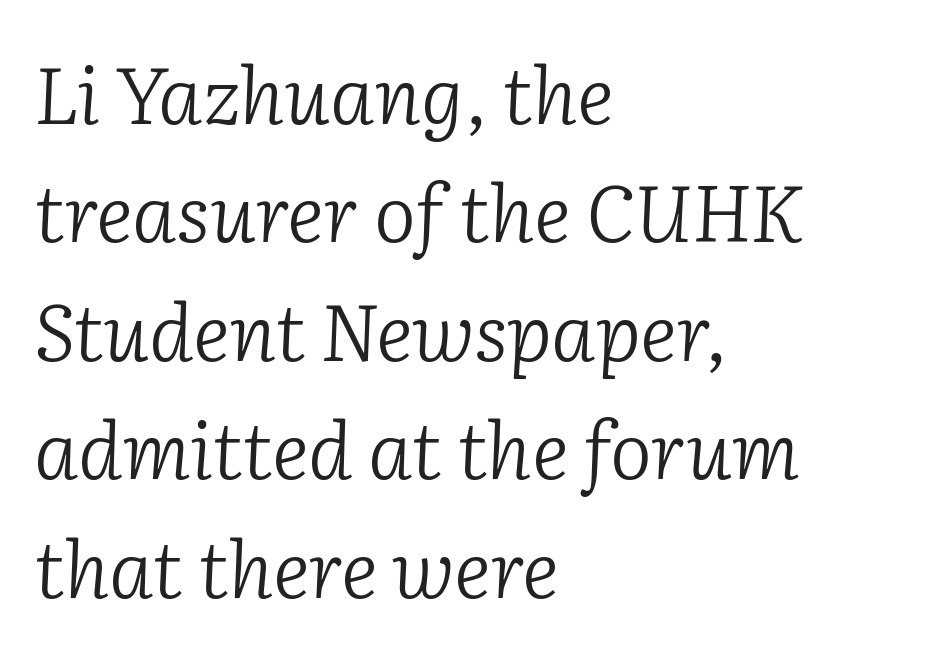
{"serif": "yes", "italic": "yes", "lean": "right", "slant_degrees": 2, "bold": "no", "weight": "light", "width": "normal", "stroke_contrast": "low", "x_height": "medium", "monospaced": "no", "underline": "no", "align": "left", "line_spacing": "normal", "line_spacing_ratio": 1.5, "letter_spacing": "normal", "letter_spacing_em": 0.0, "glyph_px": 79}
